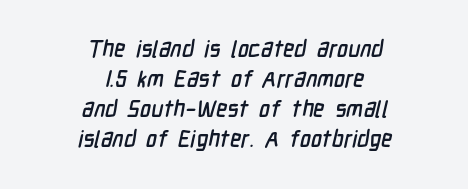
The image shows 23 px text type; set centered, normal line spacing (1.31x), normal letter spacing, not underlined.
